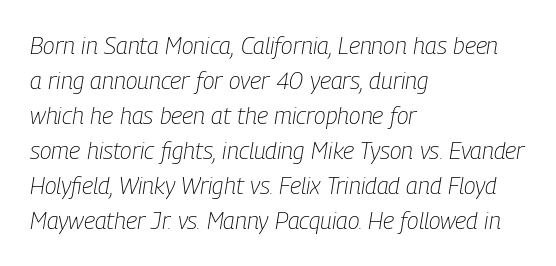
The image shows 24 px text type, italic (leaning right); set left-aligned, normal line spacing (1.46x), normal letter spacing, not underlined.
